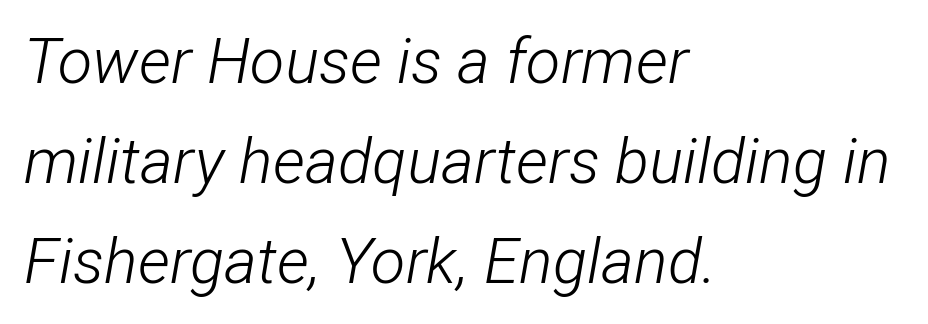
Nobody drew a line under any word here. The passage shown is typed in a proportional face where columns would drift. The typesetter chose a ragged-right arrangement here. Default kerning and tracking; the words read as compact shapes. There's an unmistakable incline to the writing here. The vertical gap from one line to the next is medium.
